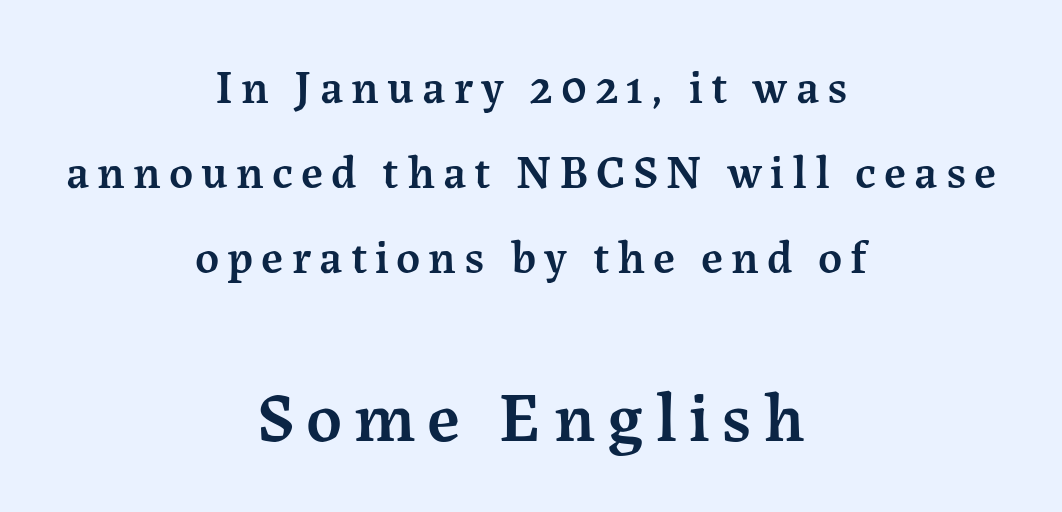
{"serif": "yes", "italic": "no", "bold": "semi", "weight": "semibold", "width": "normal", "stroke_contrast": "medium", "x_height": "medium", "monospaced": "no", "underline": "no", "align": "center", "line_spacing_ratio": 1.81, "larger_block": "second", "size_ratio": 1.49, "glyph_px": 70}
